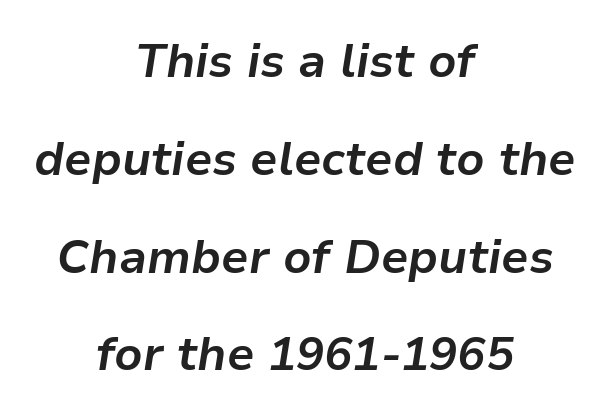
Q: Is the text bold? A: Yes.
Q: Is the text italic (slanted)? A: Yes, it leans right by about 9 degrees.
Q: Is the text underlined? A: No.
Q: How is the paragraph aligned? A: Centered.
Q: Is the spacing between letters normal or unusually wide? A: Normal.
Q: Is the spacing between lines tight, normal or loose? A: Loose.
Q: Width (condensed, normal, or wide)? A: Normal.
Q: Stroke contrast? A: Low.
Q: x-height? A: Medium.
Q: Monospaced? A: No.
